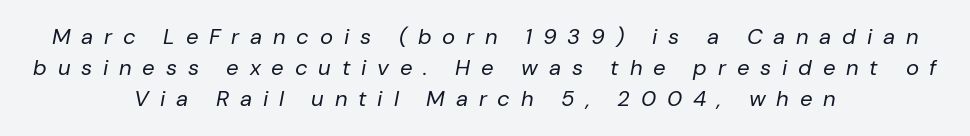
{"italic": "yes", "lean": "right", "slant_degrees": 10, "bold": "no", "underline": "no", "align": "center", "line_spacing": "normal", "line_spacing_ratio": 1.42, "letter_spacing": "wide", "letter_spacing_em": 0.49, "glyph_px": 22}
